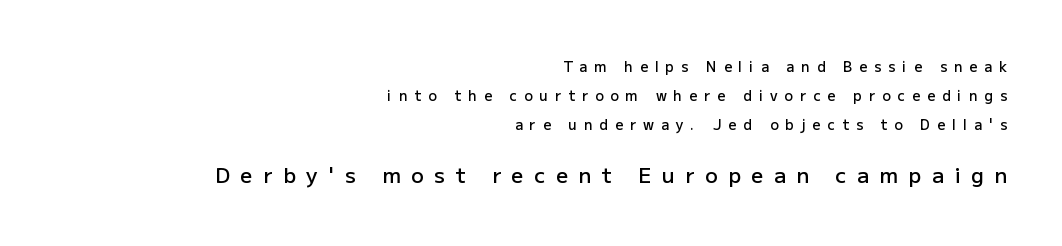
The image shows 21 px text type, upright; set right-aligned, loose line spacing (2.06x), unusually wide letter spacing (+0.5 em), not underlined; the second (bottom) block is 1.5x larger.
